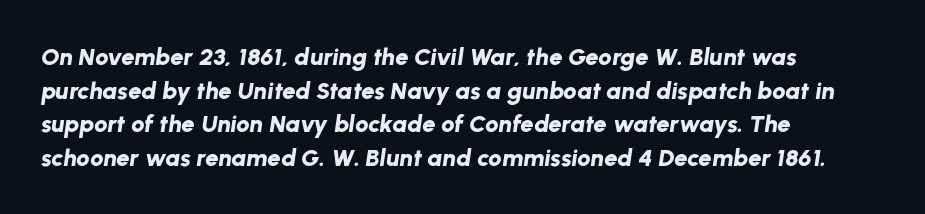
Q: Is the text bold? A: Yes.
Q: Is the text italic (slanted)? A: Yes, it leans right by about 8 degrees.
Q: Is the text underlined? A: No.
Q: How is the paragraph aligned? A: Left-aligned.
Q: Is the spacing between letters normal or unusually wide? A: Normal.
Q: Is the spacing between lines tight, normal or loose? A: Normal.
